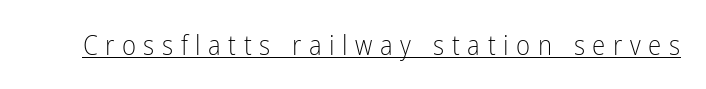
Q: Is the text bold? A: No.
Q: Is the text italic (slanted)? A: No, it is upright.
Q: Is the text underlined? A: Yes.
Q: Is the spacing between letters normal or unusually wide? A: Unusually wide.
